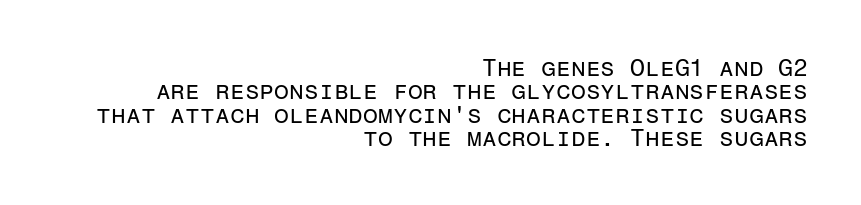
{"italic": "no", "bold": "no", "underline": "no", "align": "right", "line_spacing": "tight", "line_spacing_ratio": 0.97, "letter_spacing": "normal", "letter_spacing_em": 0.0, "glyph_px": 24}
